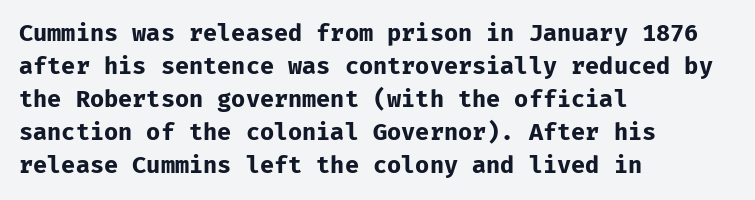
{"italic": "no", "bold": "yes", "underline": "no", "align": "left", "line_spacing": "normal", "line_spacing_ratio": 1.43, "letter_spacing": "normal", "letter_spacing_em": 0.0, "glyph_px": 23}
